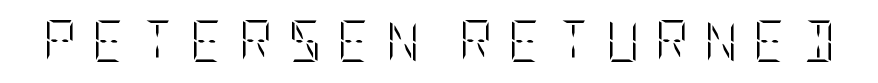
The image shows 41 px light, condensed type, upright; set unusually wide letter spacing (+0.38 em), not underlined; low stroke contrast and a large x-height.
